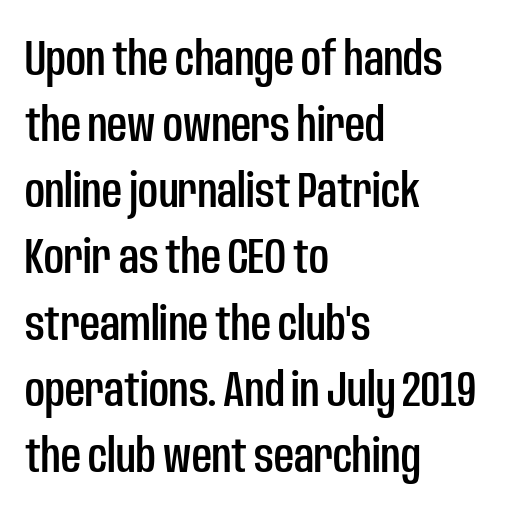
Q: Is the text italic (slanted)? A: No, it is upright.
Q: Is the typeface a serif or a sans-serif typeface? A: Sans-serif.
Q: Is the text underlined? A: No.
Q: How is the paragraph aligned? A: Left-aligned.
Q: Is the spacing between letters normal or unusually wide? A: Normal.
Q: Is the spacing between lines tight, normal or loose? A: Normal.
Q: Width (condensed, normal, or wide)? A: Condensed.
Q: Stroke contrast? A: Low.
Q: x-height? A: Large.
Q: Monospaced? A: No.
